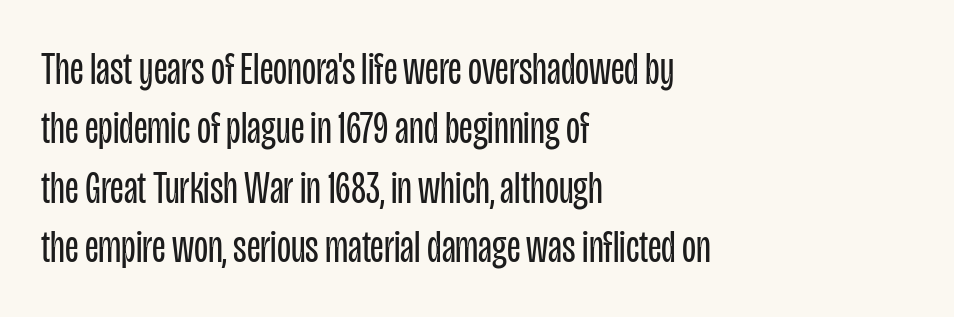
Leading matches the norm, producing a regular column. The letters stand straight up with perfectly vertical stems. No letter is thick-stroked: the sample isn't bold. Only glyphs here, with clear space below each row. There is no visible air inserted between adjacent glyphs.
